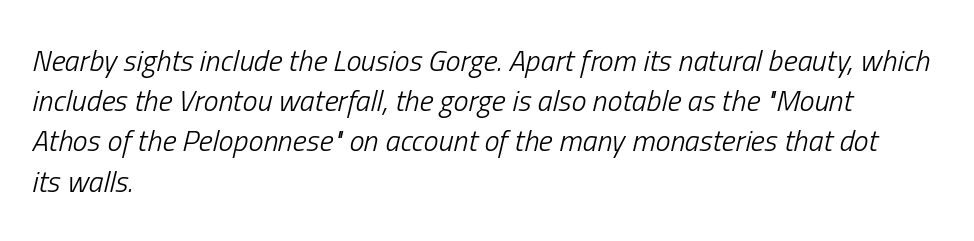
This is oblique type, the kind used for emphasis or titles. The letters advance in unequal steps, a hallmark of proportional type. Inter-character spacing is left at the font's built-in metrics. Baseline-to-baseline distance is the conventional proportion of letter height. Weight: in the light-to-regular range.
